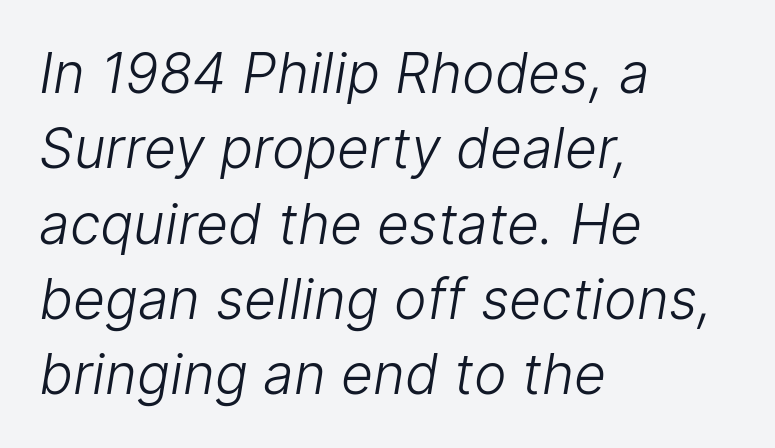
The image shows 55 px light sans-serif type; set left-aligned, normal line spacing (1.37x), normal letter spacing, not underlined; low stroke contrast and a medium x-height.
